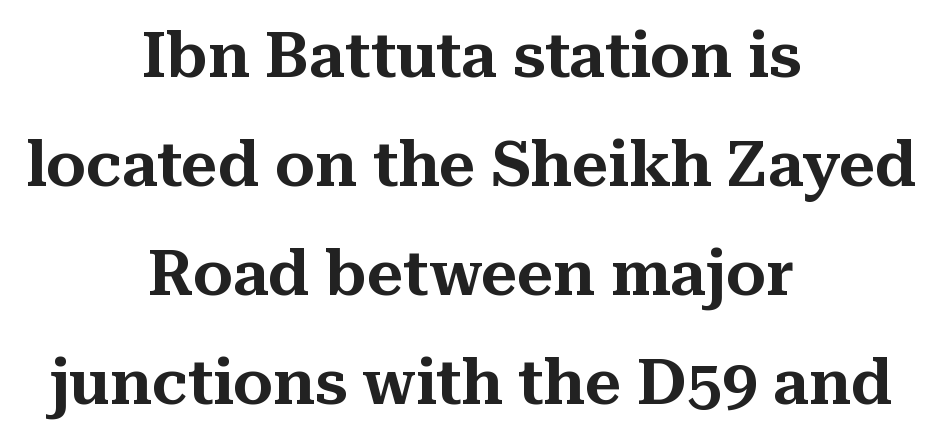
Casual observation: everything's sitting right in the middle. Unmarked baselines from the first word to the last. Small tapered or slab feet sit at the stroke ends, so this counts as serif. Note the varied advance widths — an 'i' is clearly narrower than an 'm'. When letters stand straight like this, we call the style roman or upright. Tracking value appears to be zero — textbook default spacing.
